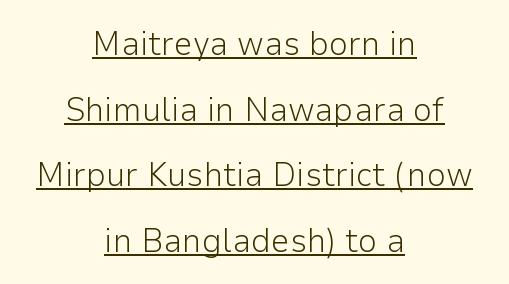
The image shows 34 px light sans-serif type, upright; set centered, loose line spacing (1.93x), normal letter spacing, underlined; low stroke contrast and a medium x-height.
